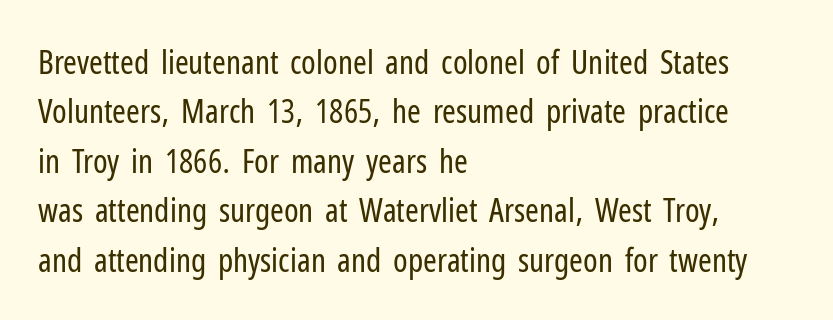
The image shows 33 px regular-weight, condensed sans-serif type, upright; set left-aligned, normal line spacing (1.5x), normal letter spacing, not underlined; low stroke contrast and a medium x-height.
